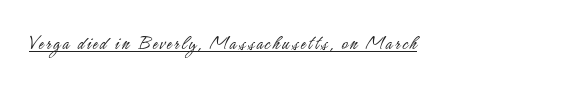
The image shows 21 px text type; set underlined.
